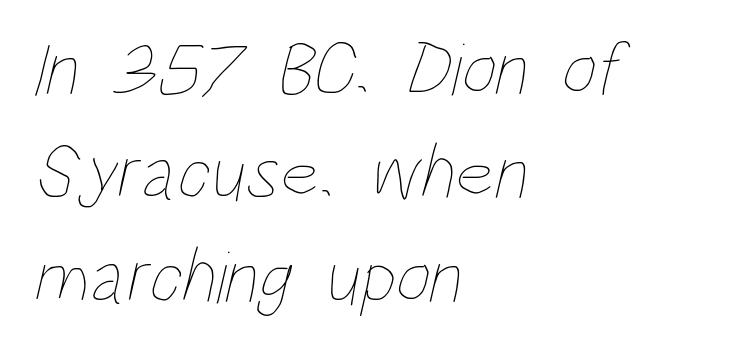
The image shows 76 px thin, condensed type; set left-aligned, normal line spacing (1.37x), normal letter spacing, not underlined; low stroke contrast and a large x-height.
